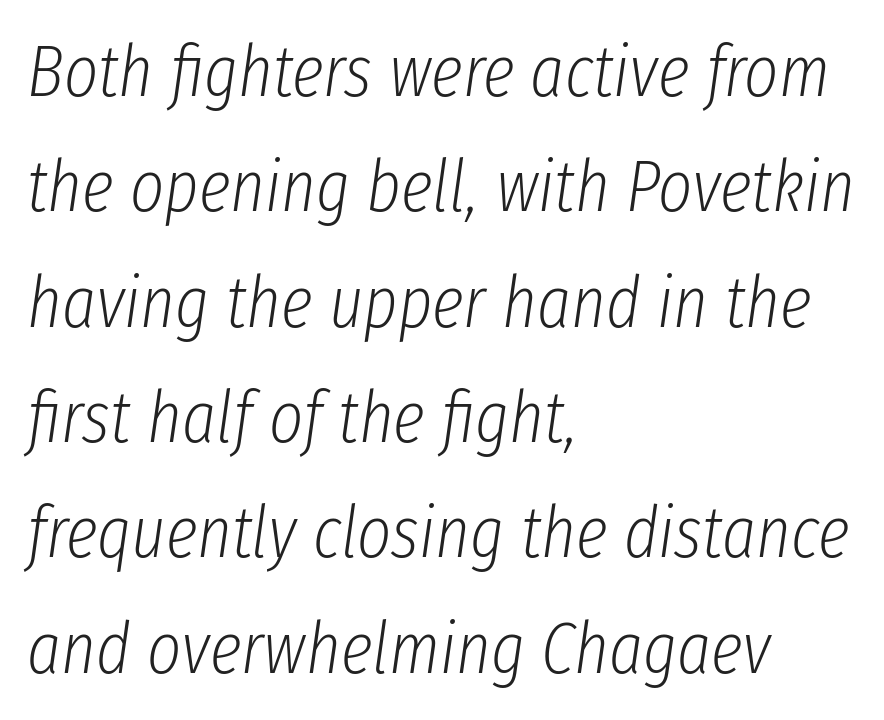
Q: Is the text bold? A: No.
Q: Is the text italic (slanted)? A: Yes, it leans right by about 8 degrees.
Q: Is the text underlined? A: No.
Q: How is the paragraph aligned? A: Left-aligned.
Q: Is the spacing between letters normal or unusually wide? A: Normal.
Q: Is the spacing between lines tight, normal or loose? A: Normal.
Q: Width (condensed, normal, or wide)? A: Condensed.
Q: Stroke contrast? A: Low.
Q: x-height? A: Medium.
Q: Monospaced? A: No.
